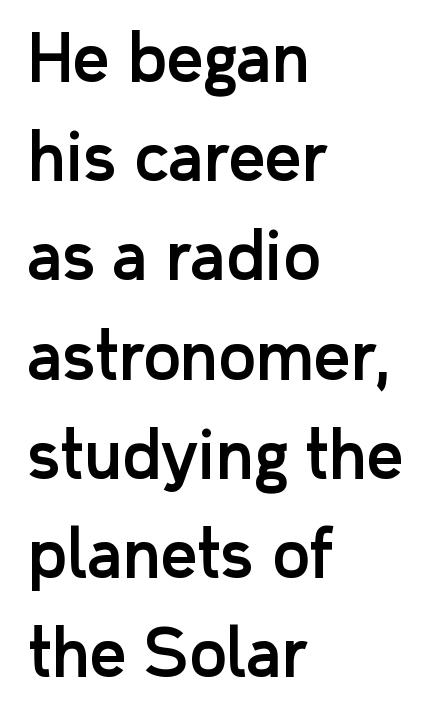
Q: Is the text italic (slanted)? A: No, it is upright.
Q: Is the typeface a serif or a sans-serif typeface? A: Sans-serif.
Q: Is the text underlined? A: No.
Q: How is the paragraph aligned? A: Left-aligned.
Q: Is the spacing between letters normal or unusually wide? A: Normal.
Q: Is the spacing between lines tight, normal or loose? A: Normal.
Q: Width (condensed, normal, or wide)? A: Normal.
Q: Stroke contrast? A: Low.
Q: x-height? A: Medium.
Q: Monospaced? A: No.
